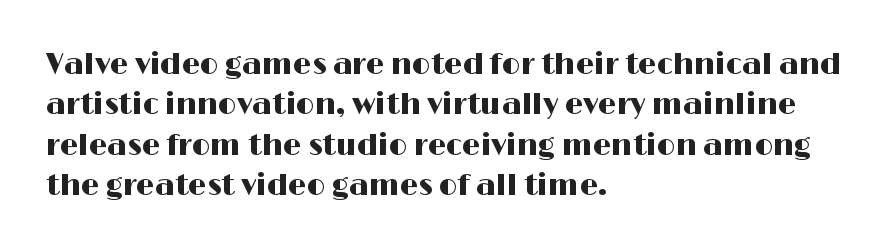
The image shows 29 px wide sans-serif type, upright; set left-aligned, normal line spacing (1.39x), normal letter spacing, not underlined; high stroke contrast and a medium x-height.
